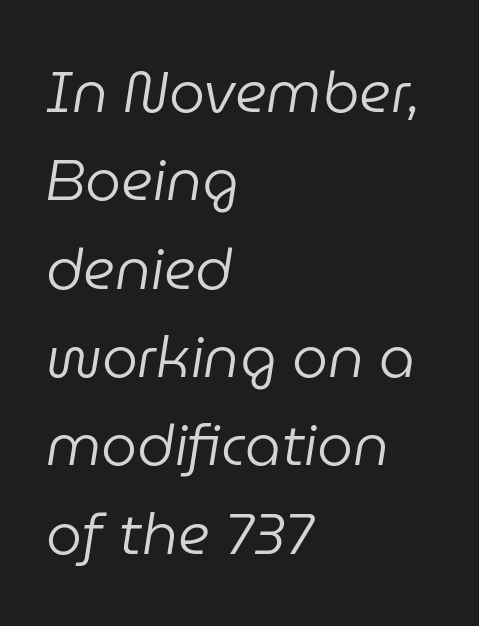
The image shows 57 px regular-weight type, italic (leaning right); set left-aligned, normal line spacing (1.55x), normal letter spacing, not underlined; low stroke contrast and a medium x-height.
